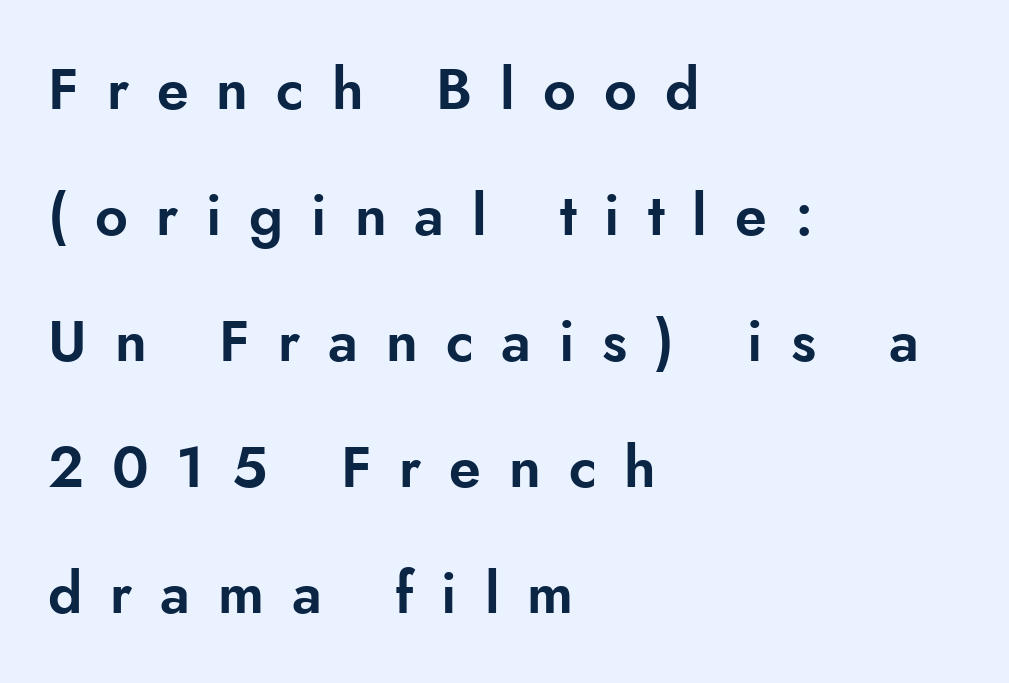
Q: Is the text italic (slanted)? A: No, it is upright.
Q: Is the typeface a serif or a sans-serif typeface? A: Sans-serif.
Q: Is the text underlined? A: No.
Q: How is the paragraph aligned? A: Left-aligned.
Q: Is the spacing between letters normal or unusually wide? A: Unusually wide.
Q: Is the spacing between lines tight, normal or loose? A: Loose.
Q: Width (condensed, normal, or wide)? A: Normal.
Q: Stroke contrast? A: Low.
Q: x-height? A: Small.
Q: Monospaced? A: No.
